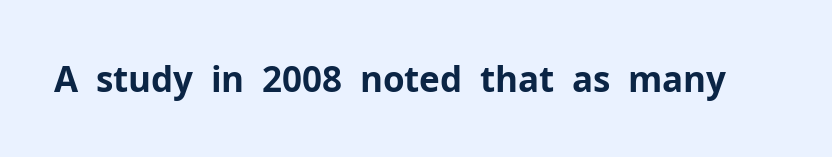
{"serif": "no", "italic": "no", "bold": "yes", "weight": "bold", "width": "normal", "stroke_contrast": "low", "x_height": "medium", "monospaced": "no", "underline": "no", "letter_spacing": "normal", "letter_spacing_em": 0.0, "glyph_px": 35}
